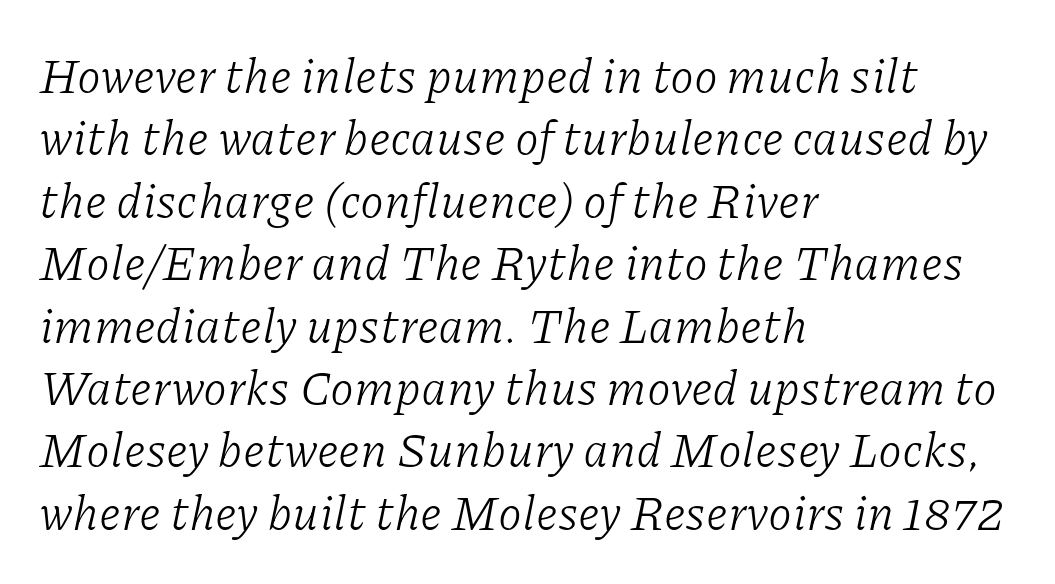
Q: Is the text bold? A: No.
Q: Is the text italic (slanted)? A: Yes, it leans right by about 11 degrees.
Q: Is the typeface a serif or a sans-serif typeface? A: Serif.
Q: Is the text underlined? A: No.
Q: How is the paragraph aligned? A: Left-aligned.
Q: Is the spacing between letters normal or unusually wide? A: Normal.
Q: Is the spacing between lines tight, normal or loose? A: Normal.
Q: Width (condensed, normal, or wide)? A: Normal.
Q: Stroke contrast? A: Low.
Q: x-height? A: Medium.
Q: Monospaced? A: No.
